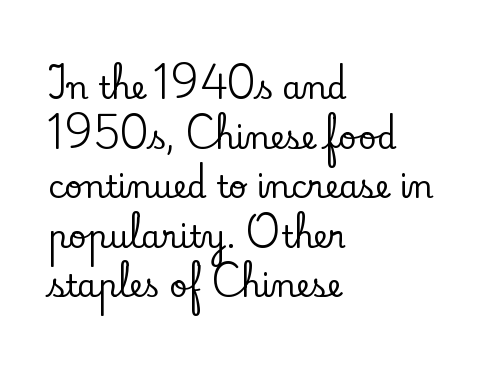
The image shows 31 px serif type, upright; set left-aligned, normal line spacing (1.6x), normal letter spacing, not underlined; low stroke contrast and a small x-height.
